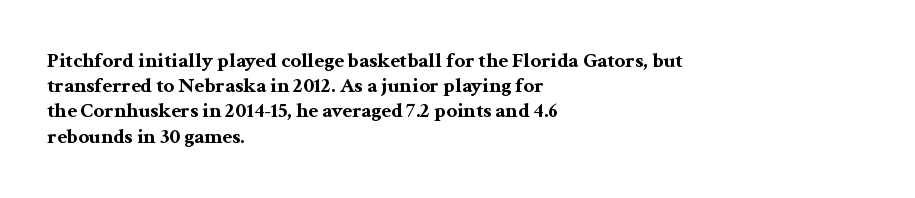
The image shows 21 px bold type, upright; set left-aligned, line spacing 1.2x, normal letter spacing, not underlined.
